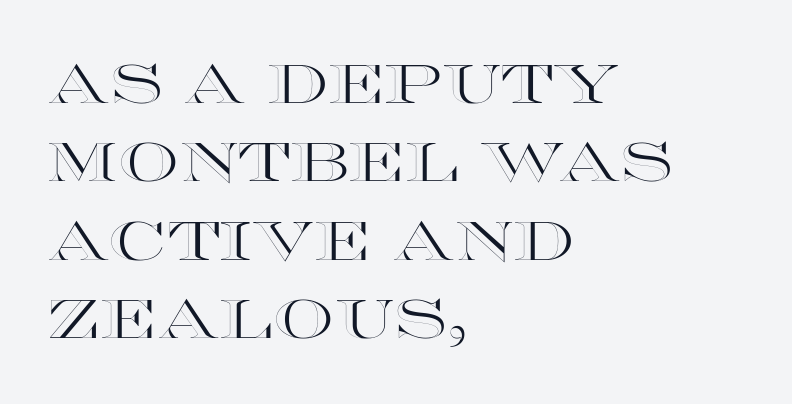
The image shows 54 px wide type, upright; set left-aligned, normal line spacing (1.45x), normal letter spacing, not underlined; a large x-height.
